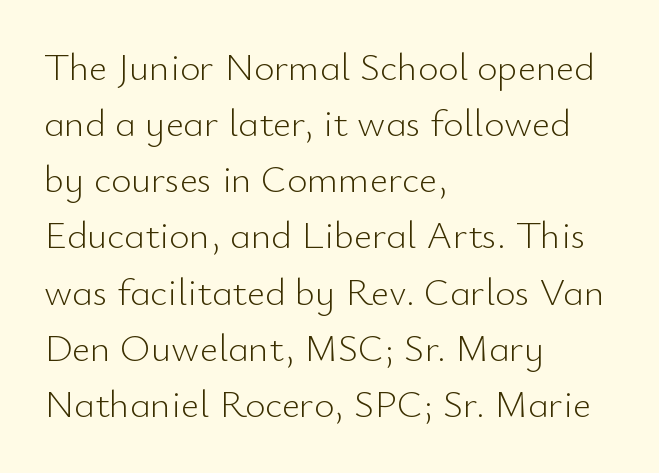
Q: Is the text bold? A: No.
Q: Is the text italic (slanted)? A: No, it is upright.
Q: Is the typeface a serif or a sans-serif typeface? A: Sans-serif.
Q: Is the text underlined? A: No.
Q: How is the paragraph aligned? A: Left-aligned.
Q: Is the spacing between letters normal or unusually wide? A: Normal.
Q: Is the spacing between lines tight, normal or loose? A: Normal.
Q: Width (condensed, normal, or wide)? A: Normal.
Q: Stroke contrast? A: Low.
Q: x-height? A: Small.
Q: Monospaced? A: No.
